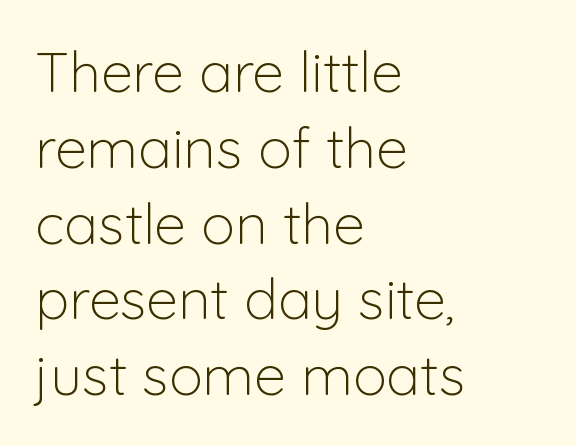
Is this a heavy cut? Hardly; it is regular or lighter. Check the space under the baseline: it is left empty. This sample has the flowing, uneven cadence of proportional lettering. Reading down the column, the eye jumps a familiar distance to each next line. In CSS terms this would be text-align: left. Designer's note — italics off, roman on.
